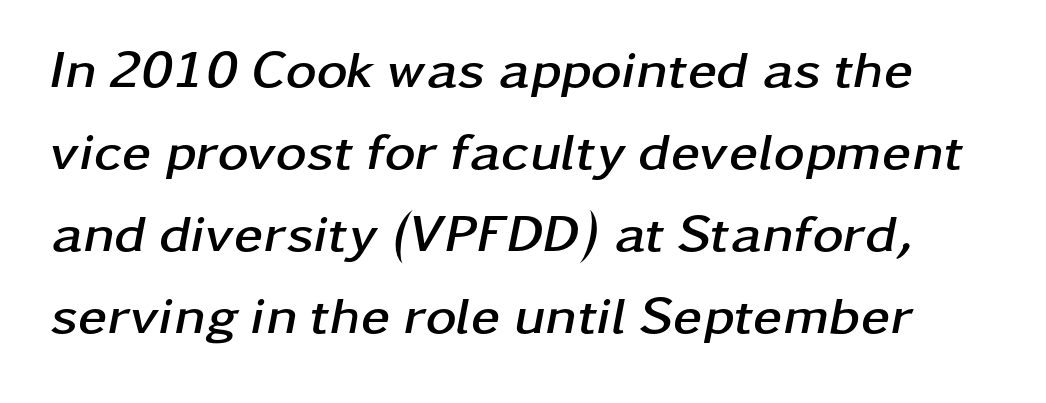
Q: Is the text bold? A: Yes.
Q: Is the text italic (slanted)? A: Yes, it leans right by about 11 degrees.
Q: Is the text underlined? A: No.
Q: Is the spacing between letters normal or unusually wide? A: Normal.
Q: Is the spacing between lines tight, normal or loose? A: Normal.
Q: Width (condensed, normal, or wide)? A: Wide.
Q: Stroke contrast? A: Low.
Q: x-height? A: Medium.
Q: Monospaced? A: No.
